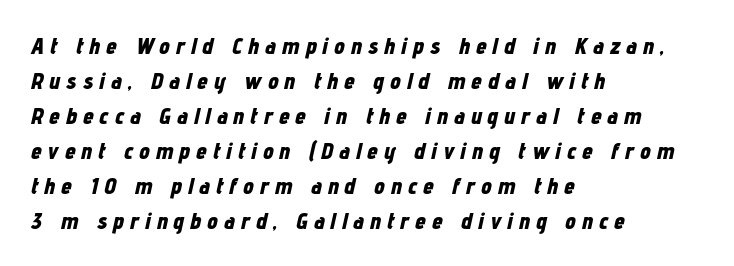
The image shows 24 px bold type, italic (leaning right); set left-aligned, normal line spacing (1.46x), unusually wide letter spacing (+0.25 em), not underlined.
